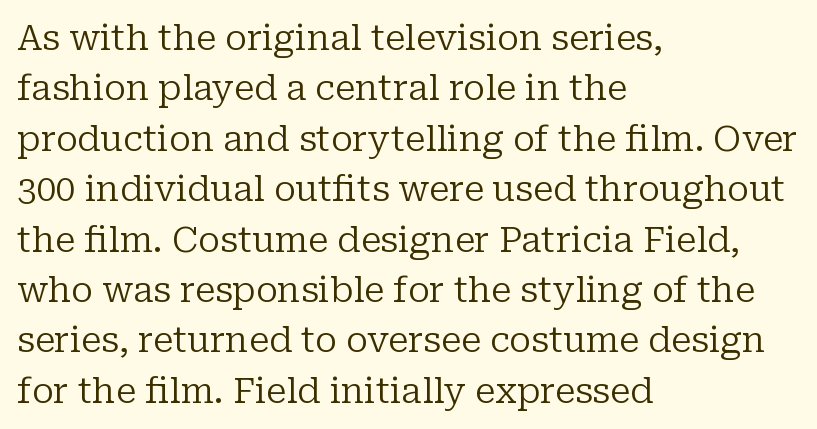
This sample uses an upright cut, with every glyph sitting square on the baseline. Casual observation: everything's shoved over to the left. This sample uses a serif face. Compared with typical body copy, the letter spacing here is the same.
